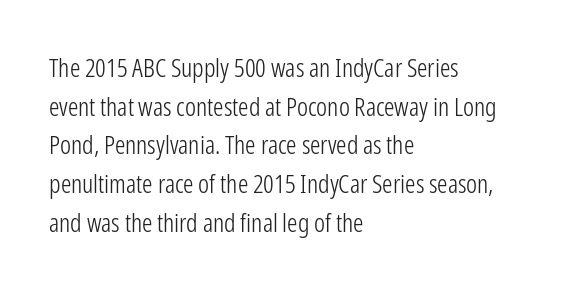
{"italic": "no", "bold": "no", "underline": "no", "align": "left", "line_spacing": "normal", "line_spacing_ratio": 1.49, "letter_spacing": "normal", "letter_spacing_em": 0.0, "glyph_px": 26}
